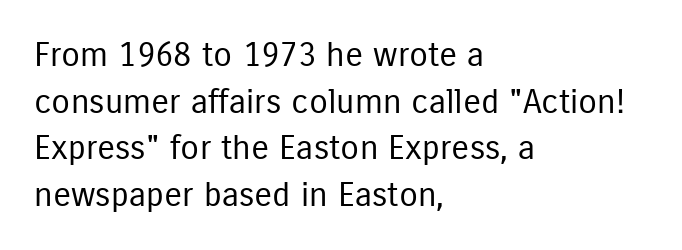
The horizontal fit of the characters is conventional and even. In terms of posture, this sample is upright. No extra ink here — the face is not bold. Unlike a traditional serif, this face leaves its strokes unadorned.
